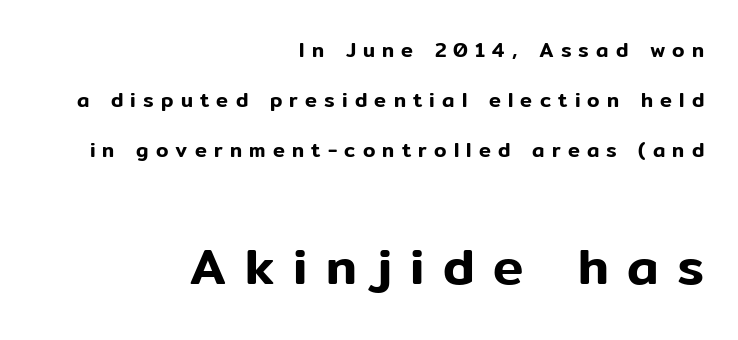
{"serif": "no", "italic": "no", "width": "normal", "stroke_contrast": "low", "x_height": "medium", "monospaced": "no", "underline": "no", "align": "right", "line_spacing": "loose", "line_spacing_ratio": 2.5, "letter_spacing": "wide", "letter_spacing_em": 0.36, "larger_block": "second", "size_ratio": 2.55, "glyph_px": 51}
